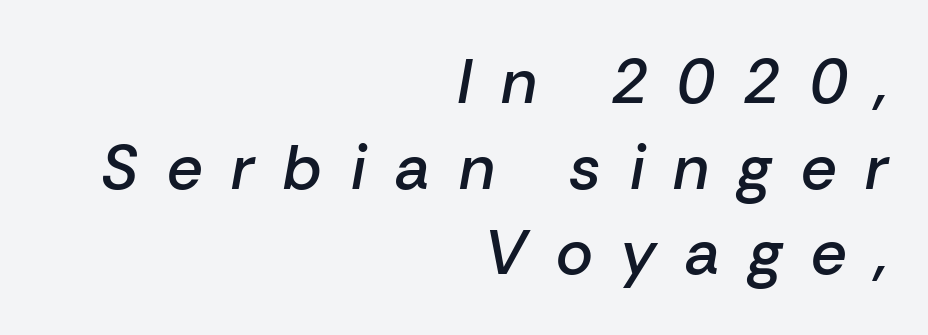
In terms of letterspacing, this is a distinctly airy, spread setting. Teacher's note: observe the even right margin — that is flush-right alignment. Notice how the stems are inclined rather than vertical — that's the hallmark of italics. Quick note: interline space is typical.
